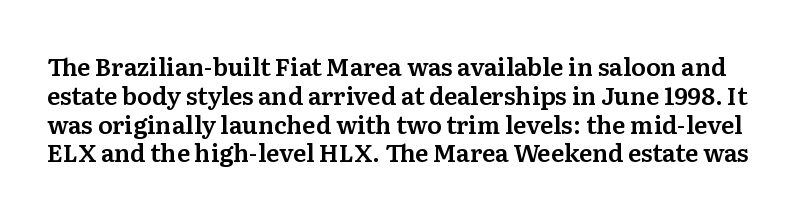
{"italic": "no", "underline": "no", "line_spacing_ratio": 1.2, "letter_spacing": "normal", "letter_spacing_em": 0.0, "glyph_px": 24}
